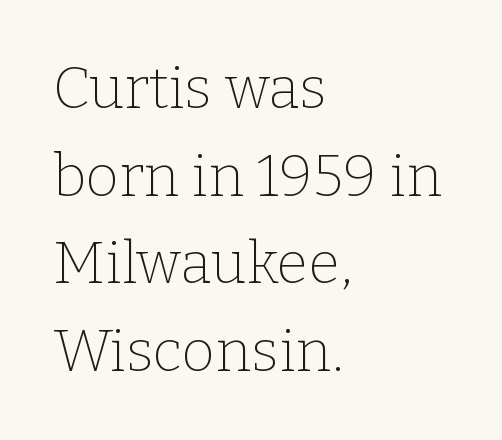
Q: Is the text bold? A: No.
Q: Is the text italic (slanted)? A: No, it is upright.
Q: Is the typeface a serif or a sans-serif typeface? A: Serif.
Q: Is the text underlined? A: No.
Q: How is the paragraph aligned? A: Left-aligned.
Q: Is the spacing between letters normal or unusually wide? A: Normal.
Q: Is the spacing between lines tight, normal or loose? A: Normal.
Q: Width (condensed, normal, or wide)? A: Normal.
Q: Stroke contrast? A: Low.
Q: x-height? A: Medium.
Q: Monospaced? A: No.
